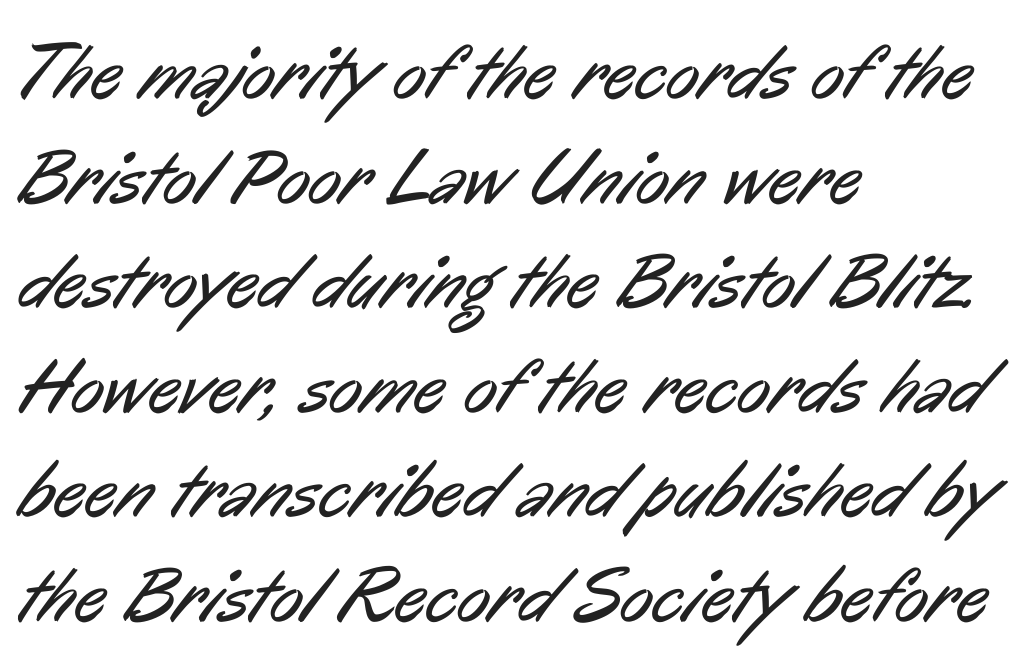
Q: Is the text bold? A: No.
Q: Is the typeface a serif or a sans-serif typeface? A: Sans-serif.
Q: Is the text underlined? A: No.
Q: How is the paragraph aligned? A: Left-aligned.
Q: Is the spacing between letters normal or unusually wide? A: Normal.
Q: Is the spacing between lines tight, normal or loose? A: Normal.
Q: Width (condensed, normal, or wide)? A: Condensed.
Q: Stroke contrast? A: Low.
Q: x-height? A: Medium.
Q: Monospaced? A: No.
